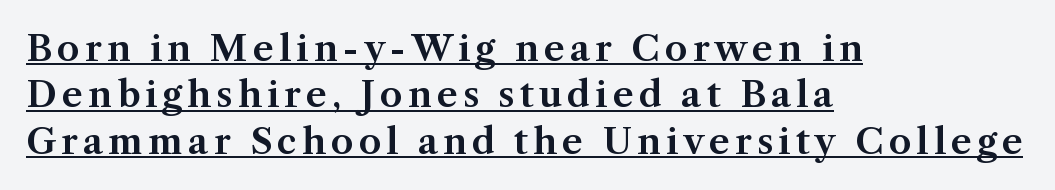
Underlined type. You can tell it's not italic because the verticals are truly vertical. The passage shown stacks its lines at a standard gap. The ragged edge is on the right, which tells us the setting is flush left. Is this a fixed-width face? No — the glyphs have proportional, varying widths.
